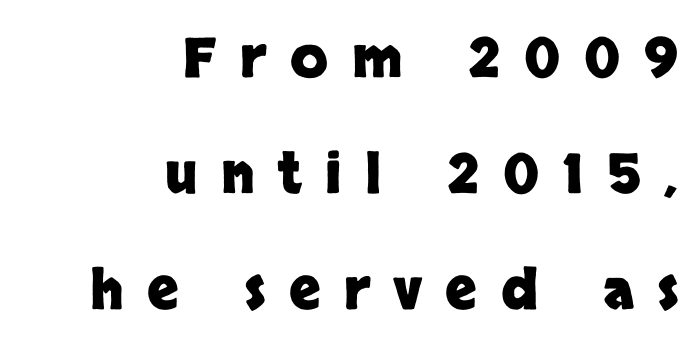
Q: Is the text bold? A: Yes.
Q: Is the text italic (slanted)? A: No, it is upright.
Q: Is the typeface a serif or a sans-serif typeface? A: Sans-serif.
Q: Is the text underlined? A: No.
Q: How is the paragraph aligned? A: Right-aligned.
Q: Is the spacing between letters normal or unusually wide? A: Unusually wide.
Q: Is the spacing between lines tight, normal or loose? A: Loose.
Q: Width (condensed, normal, or wide)? A: Normal.
Q: Stroke contrast? A: Low.
Q: x-height? A: Large.
Q: Monospaced? A: No.
